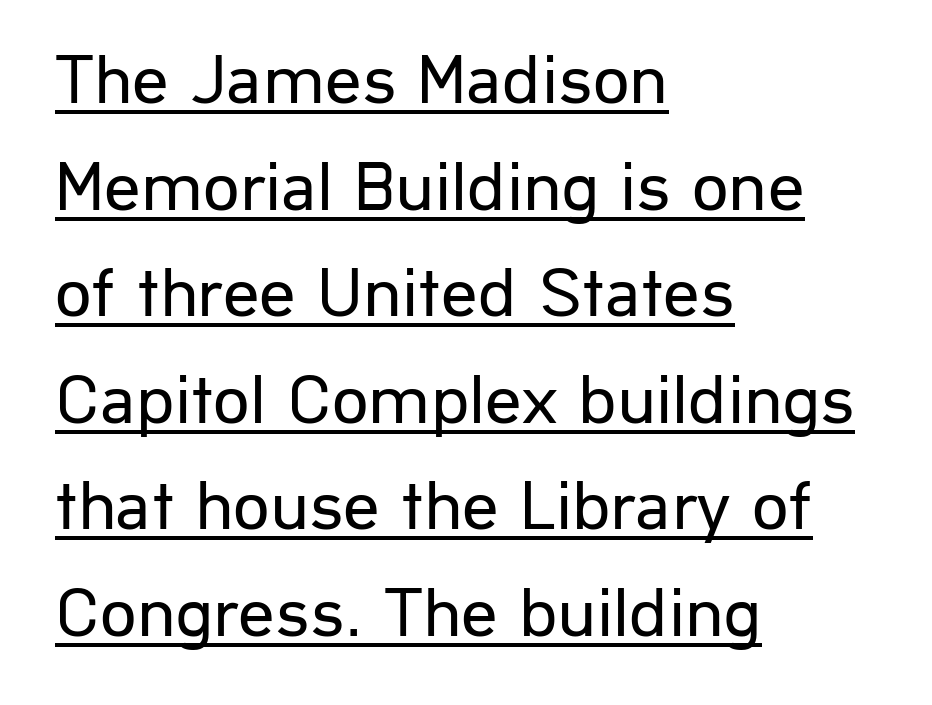
One glance says typical: line gaps are just what's usual. No letter is thick-stroked: the sample isn't bold. Typeset ragged right — the left edge is the straight one. Every character sits straight up, as roman type does.
